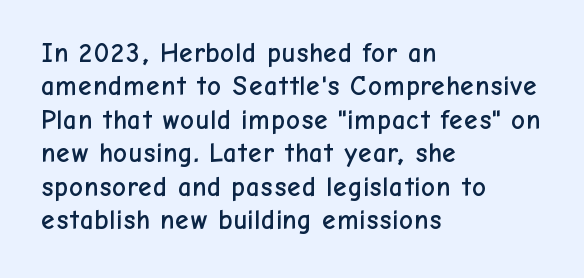
The specimen reads as upright at a glance. The words here are not underlined. Horizontal alignment here is leftward, the default for most running prose. The gaps between neighbouring characters are ordinary and unremarkable.
